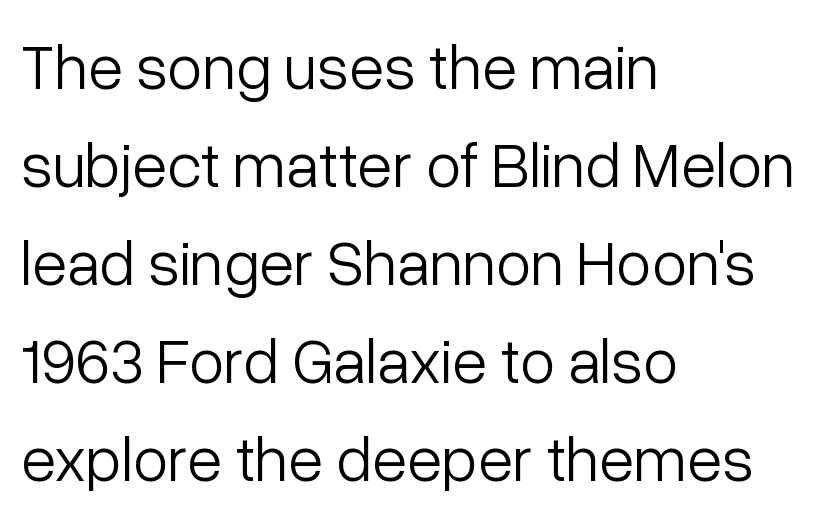
Q: Is the text bold? A: No.
Q: Is the text italic (slanted)? A: No, it is upright.
Q: Is the typeface a serif or a sans-serif typeface? A: Sans-serif.
Q: Is the text underlined? A: No.
Q: How is the paragraph aligned? A: Left-aligned.
Q: Is the spacing between letters normal or unusually wide? A: Normal.
Q: Is the spacing between lines tight, normal or loose? A: Normal.
Q: Width (condensed, normal, or wide)? A: Normal.
Q: Stroke contrast? A: Low.
Q: x-height? A: Medium.
Q: Monospaced? A: No.
